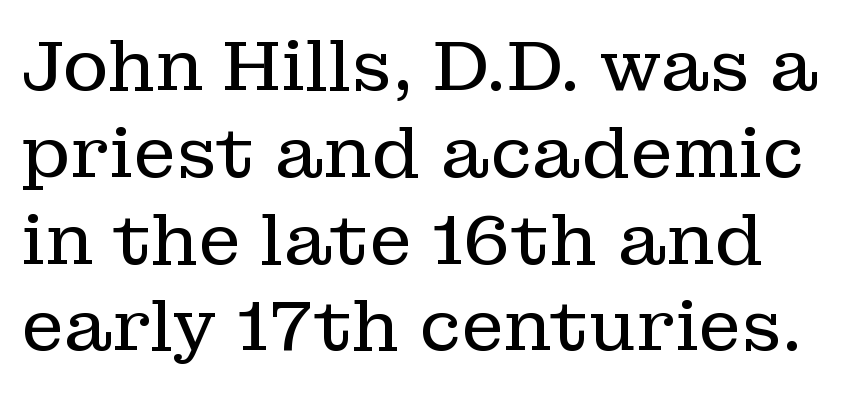
{"serif": "yes", "italic": "no", "bold": "no", "weight": "regular", "width": "normal", "stroke_contrast": "low", "x_height": "medium", "monospaced": "no", "underline": "no", "line_spacing_ratio": 1.24, "letter_spacing": "normal", "letter_spacing_em": 0.0, "glyph_px": 70}
